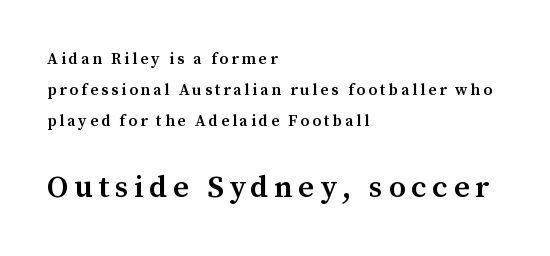
{"serif": "yes", "italic": "no", "bold": "semi", "weight": "semibold", "width": "normal", "stroke_contrast": "medium", "x_height": "medium", "monospaced": "no", "underline": "no", "align": "left", "line_spacing": "loose", "line_spacing_ratio": 1.93, "larger_block": "second", "size_ratio": 1.94, "glyph_px": 31}
